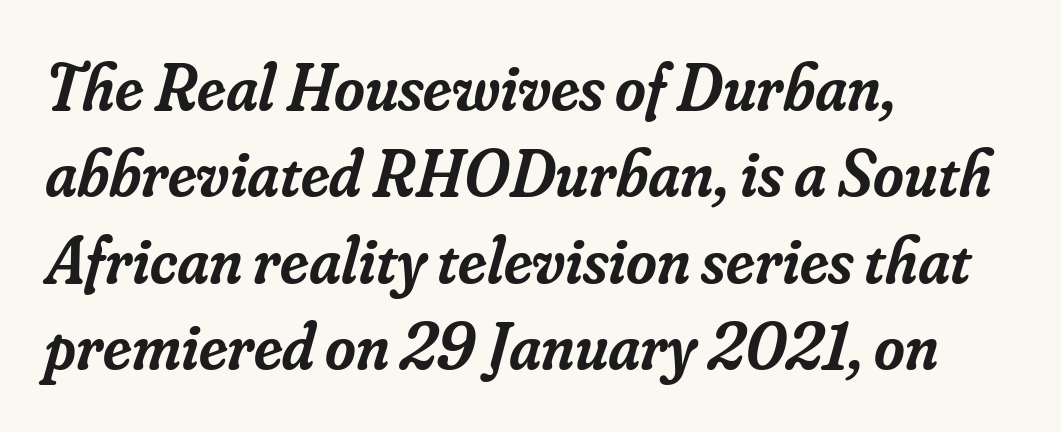
The image shows 66 px semibold serif type, italic (leaning right); set left-aligned, normal line spacing (1.31x), normal letter spacing, not underlined; low stroke contrast and a small x-height.
